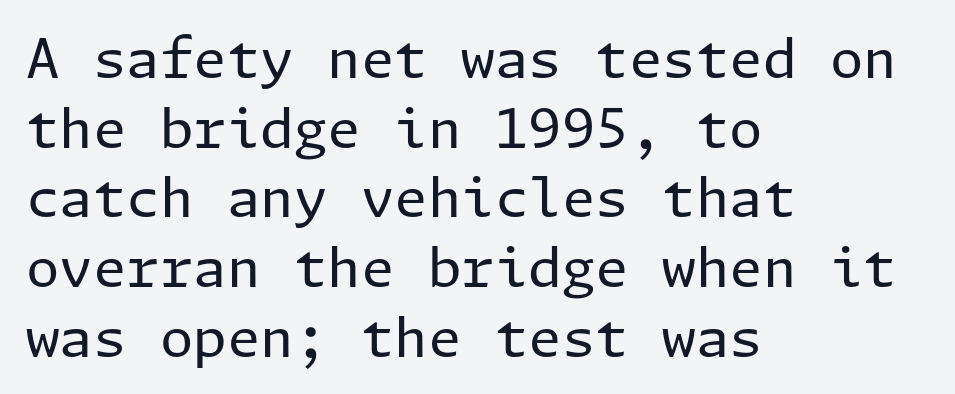
The image shows 54 px regular-weight sans-serif type, upright; set left-aligned, normal line spacing (1.29x), normal letter spacing, not underlined; low stroke contrast and a medium x-height.
